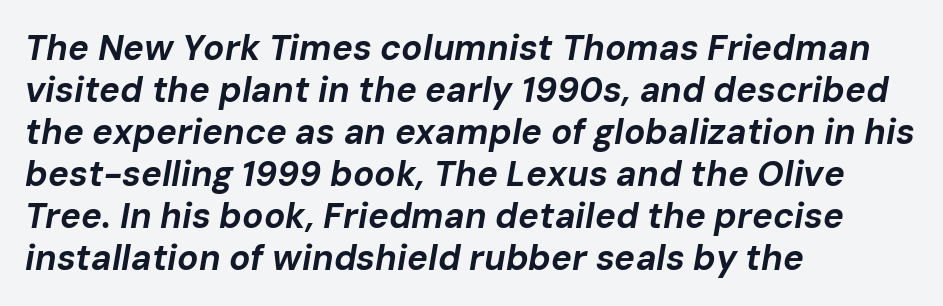
Q: Is the text bold? A: Yes.
Q: Is the text italic (slanted)? A: Yes, it leans right by about 10 degrees.
Q: Is the text underlined? A: No.
Q: How is the paragraph aligned? A: Left-aligned.
Q: Is the spacing between letters normal or unusually wide? A: Normal.
Q: Width (condensed, normal, or wide)? A: Normal.
Q: Stroke contrast? A: Low.
Q: x-height? A: Medium.
Q: Monospaced? A: No.
